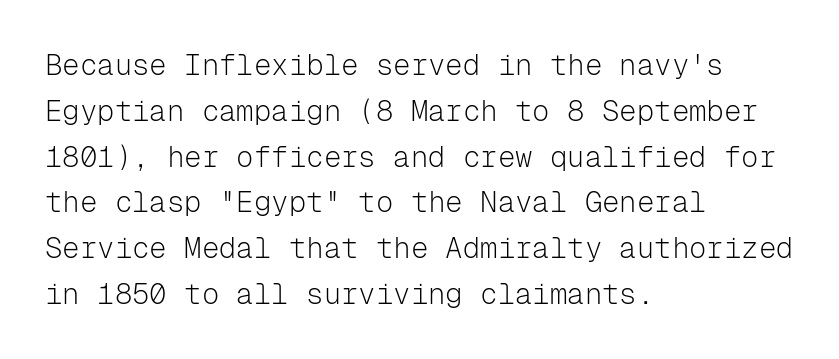
Q: Is the text bold? A: No.
Q: Is the text italic (slanted)? A: No, it is upright.
Q: Is the typeface a serif or a sans-serif typeface? A: Sans-serif.
Q: Is the text underlined? A: No.
Q: How is the paragraph aligned? A: Left-aligned.
Q: Is the spacing between letters normal or unusually wide? A: Normal.
Q: Is the spacing between lines tight, normal or loose? A: Normal.
Q: Width (condensed, normal, or wide)? A: Normal.
Q: Stroke contrast? A: Low.
Q: x-height? A: Medium.
Q: Monospaced? A: Yes.
